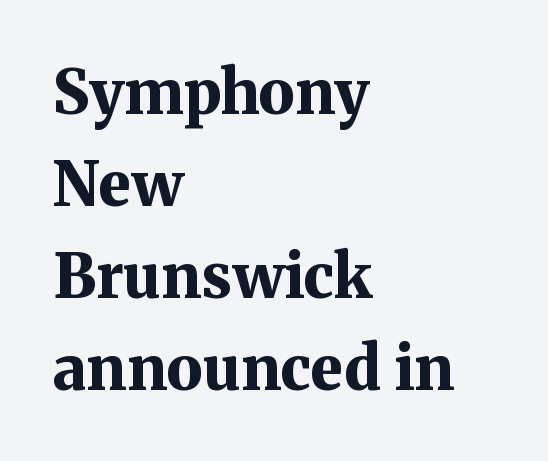
Descender tails drop into unmarked territory. The rendering shows small feet on the letterforms — a serif design. Looks like regular typesetting: each glyph gets only the width it needs. These lines are set flush left with a ragged right edge.
